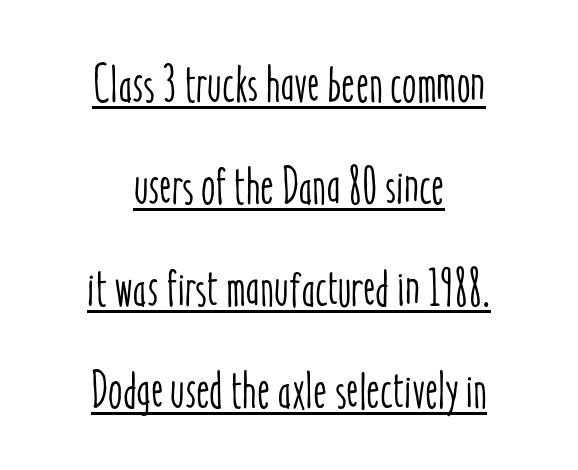
The image shows 52 px condensed type, upright; set centered, loose line spacing (1.96x), normal letter spacing, underlined; low stroke contrast and a medium x-height.
